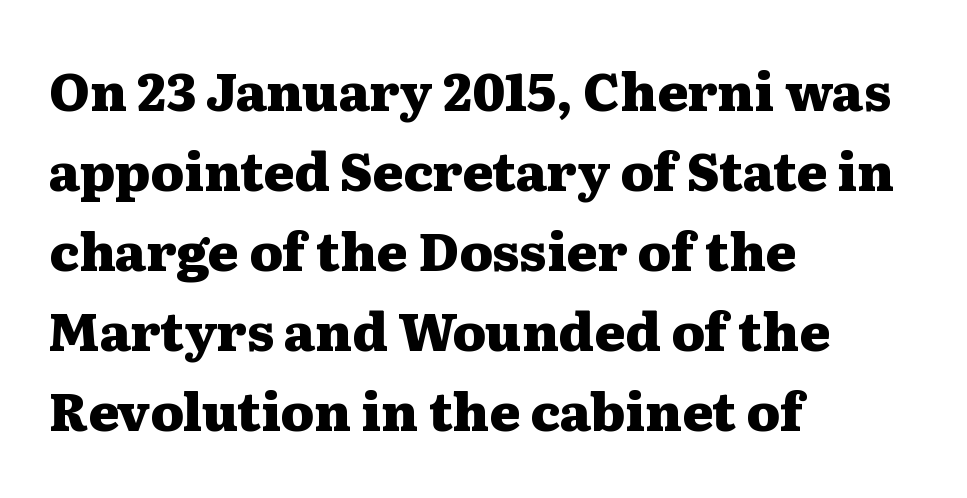
These lines were composed using upright roman letters. Heavy-handed strokes throughout: this text is bold. This sample has the flowing, uneven cadence of proportional lettering. Left-aligned paragraph, ragged on the right. Tracking here is standard; glyphs follow each other at the usual distance. Typographically, this falls in the serif category.
